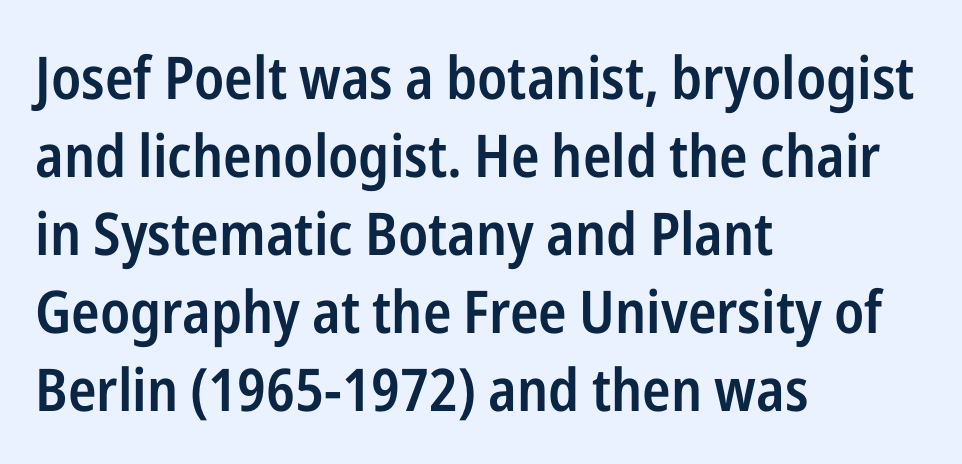
The image shows 59 px semibold, condensed sans-serif type, upright; set left-aligned, normal line spacing (1.32x), normal letter spacing, not underlined; low stroke contrast and a medium x-height.
